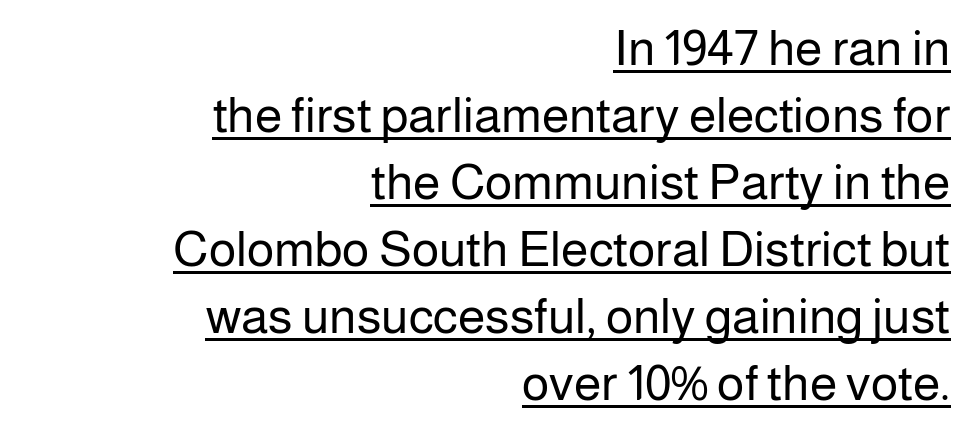
Q: Is the text bold? A: No.
Q: Is the text italic (slanted)? A: No, it is upright.
Q: Is the typeface a serif or a sans-serif typeface? A: Sans-serif.
Q: Is the text underlined? A: Yes.
Q: How is the paragraph aligned? A: Right-aligned.
Q: Is the spacing between letters normal or unusually wide? A: Normal.
Q: Is the spacing between lines tight, normal or loose? A: Normal.
Q: Width (condensed, normal, or wide)? A: Normal.
Q: Stroke contrast? A: Low.
Q: x-height? A: Medium.
Q: Monospaced? A: No.
